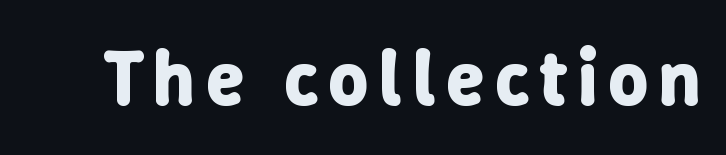
Q: Is the text bold? A: Yes.
Q: Is the text italic (slanted)? A: No, it is upright.
Q: Is the text underlined? A: No.
Q: Width (condensed, normal, or wide)? A: Normal.
Q: Stroke contrast? A: Low.
Q: x-height? A: Medium.
Q: Monospaced? A: No.
